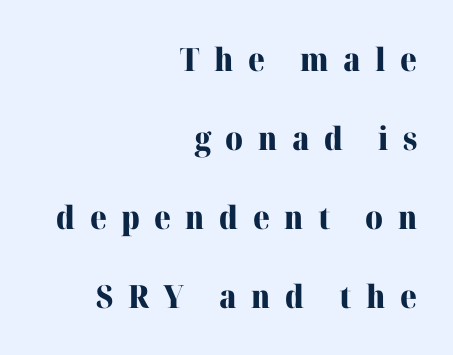
You could not count columns in this text — the font is proportionally spaced. Is the letter spacing exaggerated? Yes — the characters are pushed far apart. The foot of each line stays bare and open. You could fit nearly another row in the gap between these rows.
